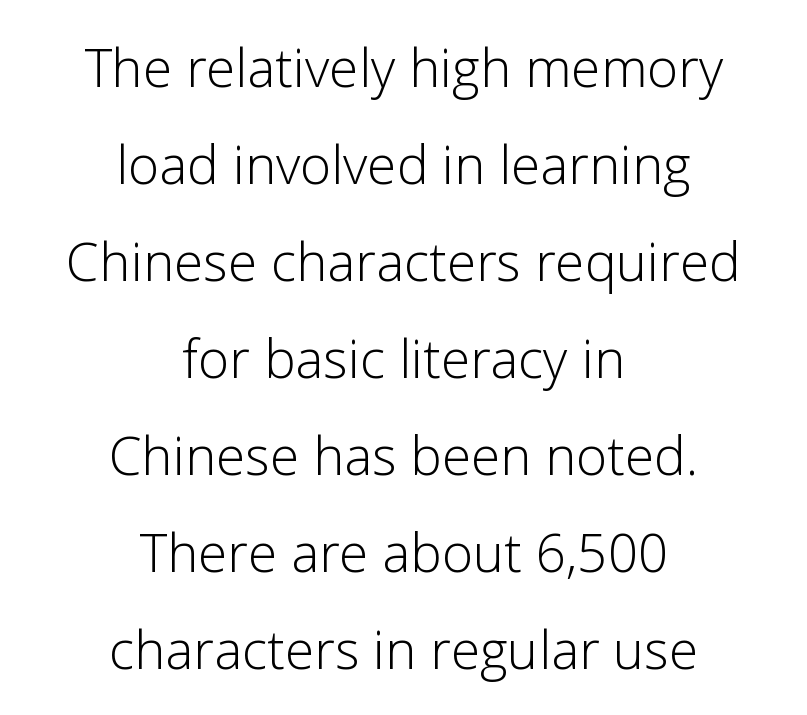
Between one letter and the next there's only the usual sliver of space. Designer's note — italics off, roman on. Weight: regular or lighter. The paragraph shown floats in the horizontal middle. Underline: absent. The rendering uses natural spacing where letterforms have individual widths.
